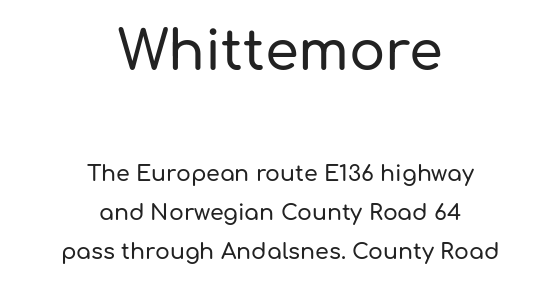
The space directly below the letters is spotless. Regarding serifs, this sample does without them. Which margin do the lines hug? Neither — every line sits in the middle. The block sitting higher on the canvas is the one with enlarged characters. This sample uses plain, unmodified letter spacing.
